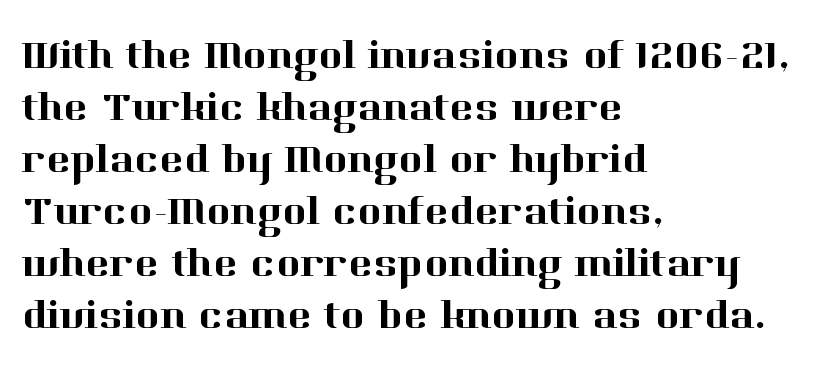
Caption: multi-line text, flush left, ragged right. Honestly, there is no underline to notice here at all. Characters follow at the spacing the type designer built in. Every stem runs plumb, perpendicular to the baseline. Rows of type keep a routine distance in the vertical direction.
